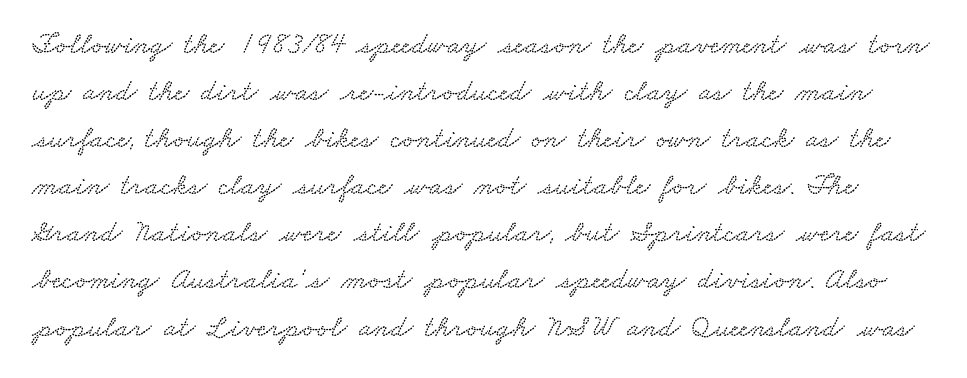
The specimen omits any rule beneath the text block's lines. The rows are spaced the way most documents space them. You could not count columns in this text — the font is proportionally spaced. The horizontal fit of the characters is conventional and even.
